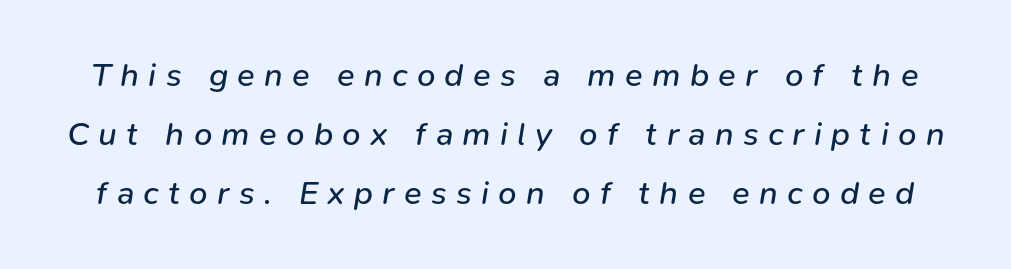
It's the slanting kind of type. Is this a fixed-width face? No — the glyphs have proportional, varying widths. Glyph-to-glyph distance is far greater than everyday printed text. This reads as an unemphasized weight, regular at the heaviest. Underlining? Definitely not there.
